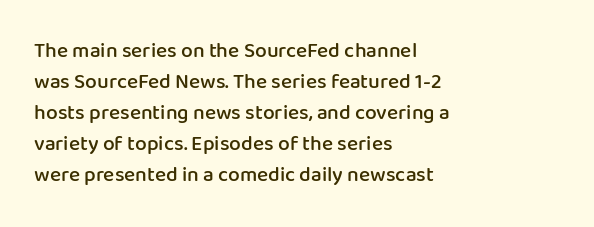
Observe the ordinary spacing: letters are neighbours, not strangers. Which margin do the lines hug? The left one — the right edge is uneven. Compared with typical paragraphs, the rows here are spaced about the same. Notice how the stems are strictly vertical — no italics here. Compared with an ordinary text face, these strokes are moderately heavier — a semibold. Clear beneath every line of the passage.
